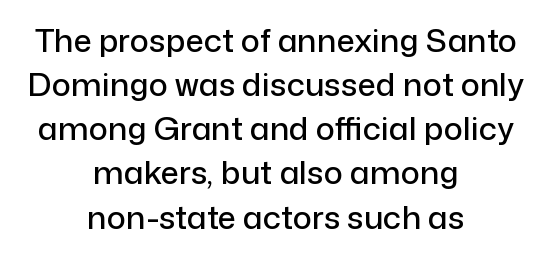
The image shows 32 px sans-serif type, upright; set centered, normal line spacing (1.38x), normal letter spacing, not underlined; low stroke contrast and a medium x-height.
